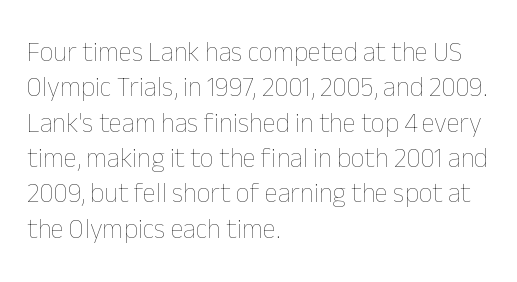
Q: Is the text bold? A: No.
Q: Is the text italic (slanted)? A: No, it is upright.
Q: Is the text underlined? A: No.
Q: How is the paragraph aligned? A: Left-aligned.
Q: Is the spacing between letters normal or unusually wide? A: Normal.
Q: Is the spacing between lines tight, normal or loose? A: Normal.
